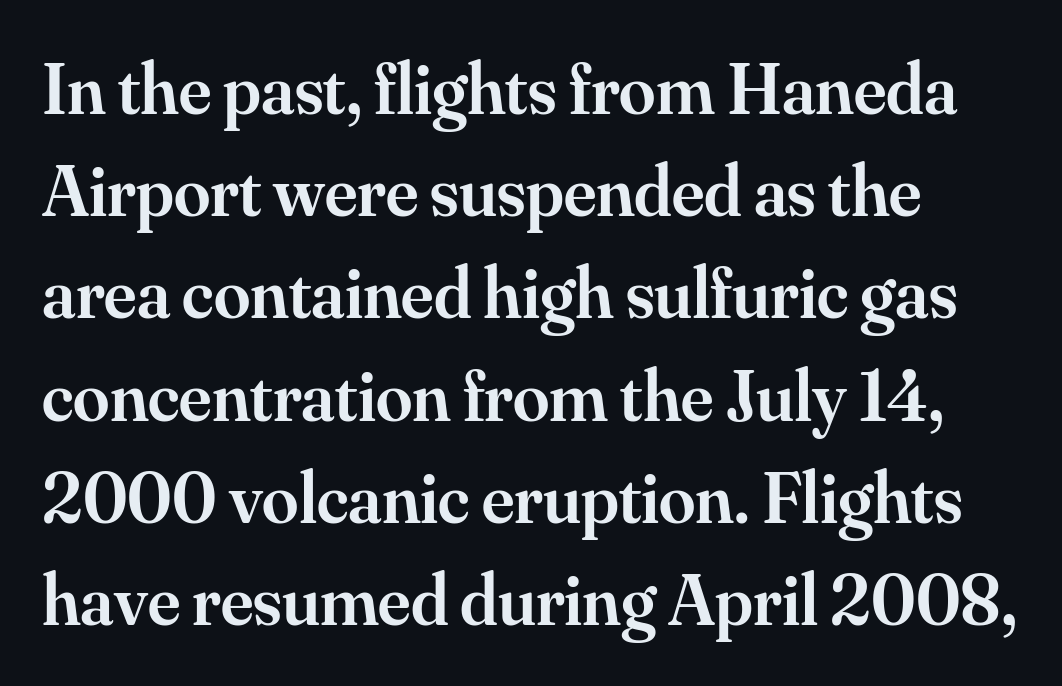
The image shows 73 px semibold serif type, upright; set left-aligned, normal line spacing (1.4x), normal letter spacing, not underlined; medium stroke contrast and a small x-height.
